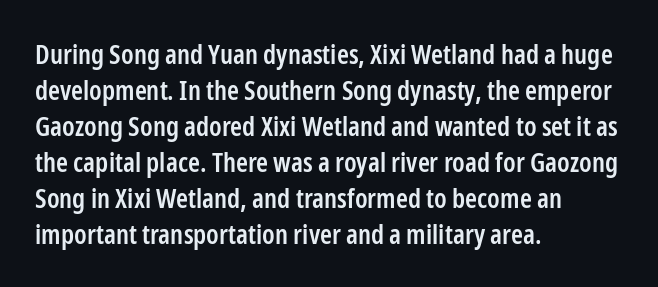
{"italic": "no", "bold": "semi", "underline": "no", "align": "left", "line_spacing": "normal", "line_spacing_ratio": 1.33, "letter_spacing": "normal", "letter_spacing_em": 0.0, "glyph_px": 27}
